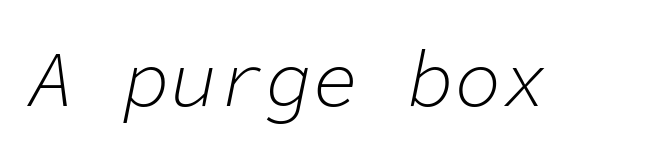
Q: Is the text bold? A: No.
Q: Is the text italic (slanted)? A: Yes, it leans right by about 11 degrees.
Q: Is the text underlined? A: No.
Q: Is the spacing between letters normal or unusually wide? A: Normal.
Q: Width (condensed, normal, or wide)? A: Normal.
Q: Stroke contrast? A: Low.
Q: x-height? A: Medium.
Q: Monospaced? A: Yes.
